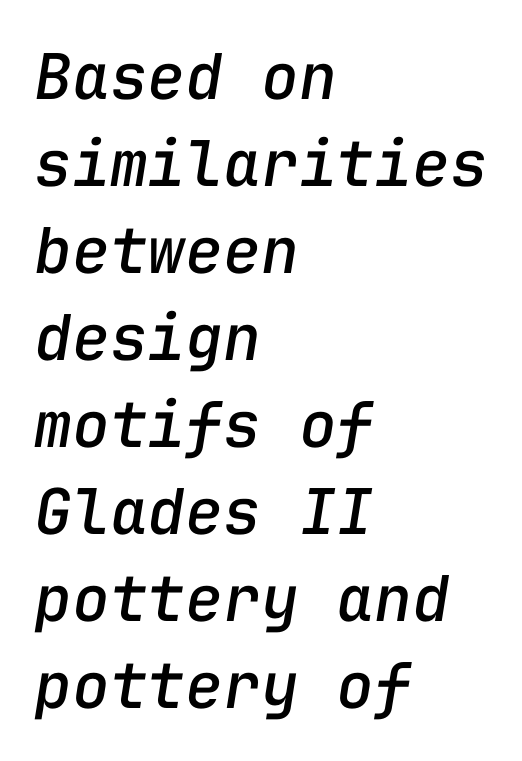
Q: Is the text italic (slanted)? A: Yes, it leans right by about 9 degrees.
Q: Is the text underlined? A: No.
Q: How is the paragraph aligned? A: Left-aligned.
Q: Is the spacing between letters normal or unusually wide? A: Normal.
Q: Is the spacing between lines tight, normal or loose? A: Normal.
Q: Width (condensed, normal, or wide)? A: Normal.
Q: Stroke contrast? A: Low.
Q: x-height? A: Medium.
Q: Monospaced? A: Yes.
